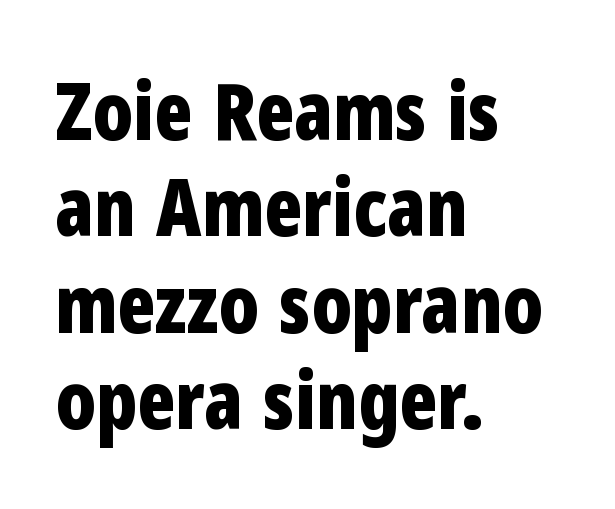
Q: Is the text bold? A: Yes.
Q: Is the text italic (slanted)? A: No, it is upright.
Q: Is the typeface a serif or a sans-serif typeface? A: Sans-serif.
Q: Is the text underlined? A: No.
Q: How is the paragraph aligned? A: Left-aligned.
Q: Is the spacing between letters normal or unusually wide? A: Normal.
Q: Width (condensed, normal, or wide)? A: Condensed.
Q: Stroke contrast? A: Low.
Q: x-height? A: Medium.
Q: Monospaced? A: No.
